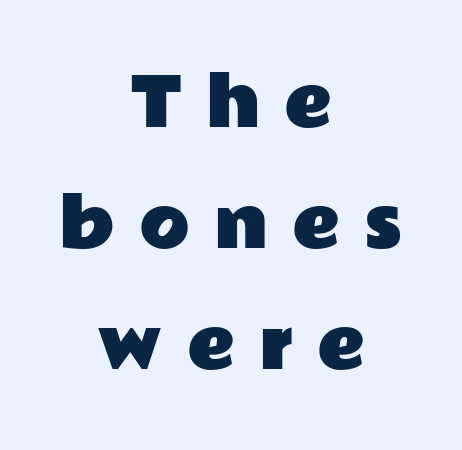
Q: Is the text italic (slanted)? A: No, it is upright.
Q: Is the typeface a serif or a sans-serif typeface? A: Sans-serif.
Q: Is the text underlined? A: No.
Q: How is the paragraph aligned? A: Centered.
Q: Is the spacing between letters normal or unusually wide? A: Unusually wide.
Q: Width (condensed, normal, or wide)? A: Wide.
Q: Stroke contrast? A: Low.
Q: x-height? A: Medium.
Q: Monospaced? A: No.
